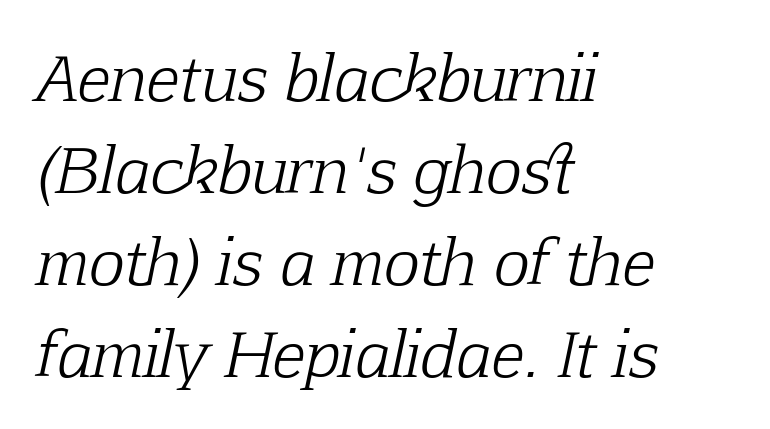
Check the space under the baseline: it is left empty. Look at the bottom of the vertical strokes: they flare into serifs here. Compared with ordinary roman type, these characters are visibly tilted. These glyphs show unthickened strokes, regular width or finer. Caption: standard tracking, unaltered.
